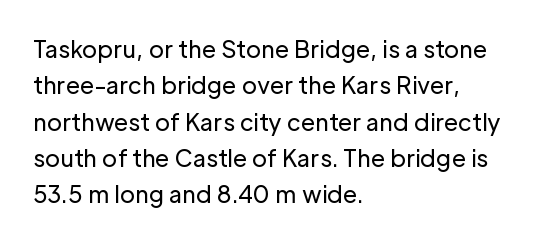
Compared with typical paragraphs, the rows here are spaced about the same. The letterforms sit at book weight or below. Ascenders rise straight up at ninety degrees. The lines are quadded left. Check the space under the baseline: it is left empty. Tracking value appears to be zero — textbook default spacing.
